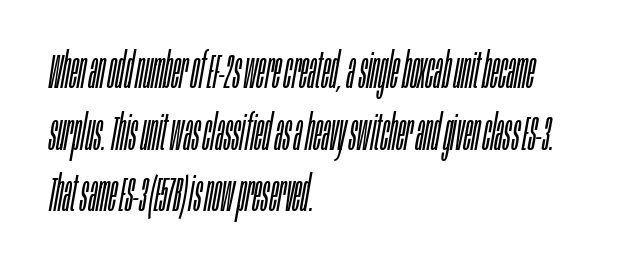
{"italic": "yes", "lean": "right", "slant_degrees": 10, "bold": "no", "weight": "light", "width": "condensed", "stroke_contrast": "low", "x_height": "large", "monospaced": "no", "underline": "no", "align": "left", "line_spacing": "normal", "line_spacing_ratio": 1.26, "letter_spacing": "normal", "letter_spacing_em": 0.0, "glyph_px": 49}
